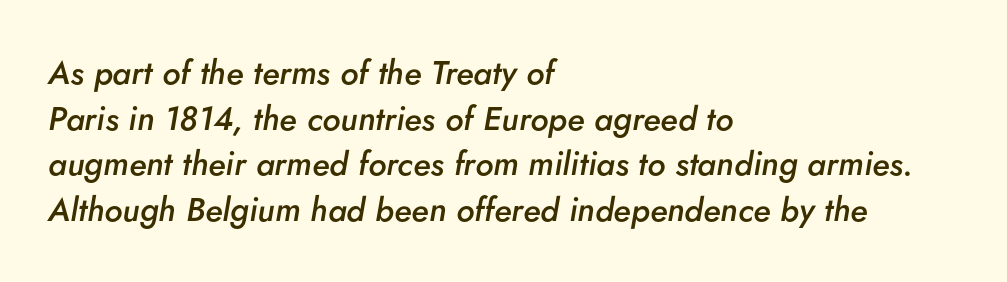
Do the characters align in a grid? No, the font is proportional. The ragged edge is on the right, which tells us the setting is flush left. Glyph-to-glyph distance matches everyday printed text. There's an unmistakable incline to the writing here. Stroke thickness is moderately raised; the sample reads as semibold. Each row of text sits above clean, open space.
